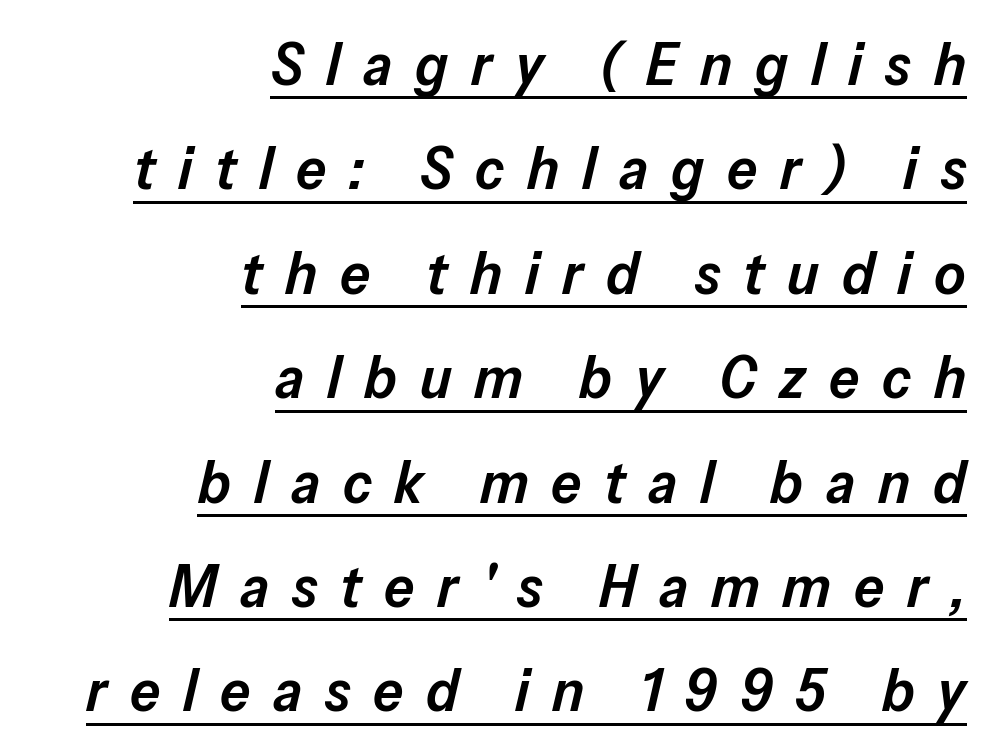
The image shows 60 px semibold type, italic (leaning right); set right-aligned, line spacing 1.74x, unusually wide letter spacing (+0.38 em), underlined; low stroke contrast and a medium x-height.
